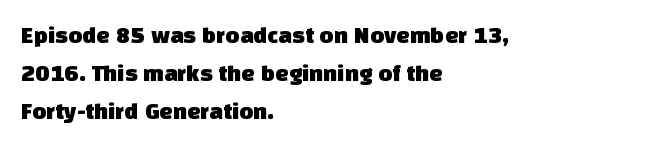
{"underline": "no", "align": "left", "line_spacing": "normal", "line_spacing_ratio": 1.58, "letter_spacing": "normal", "letter_spacing_em": 0.0, "glyph_px": 24}
